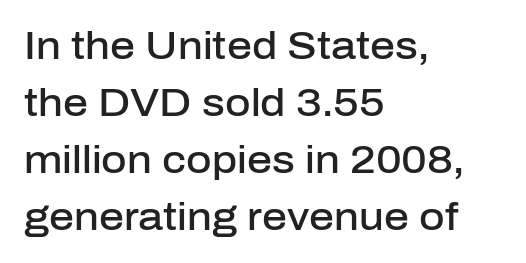
The image shows 39 px semibold sans-serif type, upright; set left-aligned, normal line spacing (1.46x), normal letter spacing, not underlined; low stroke contrast and a medium x-height.
